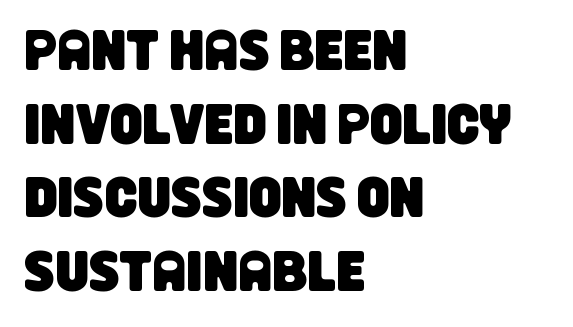
Q: Is the typeface a serif or a sans-serif typeface? A: Sans-serif.
Q: Is the text underlined? A: No.
Q: How is the paragraph aligned? A: Left-aligned.
Q: Is the spacing between letters normal or unusually wide? A: Normal.
Q: Is the spacing between lines tight, normal or loose? A: Normal.
Q: Width (condensed, normal, or wide)? A: Condensed.
Q: Stroke contrast? A: Low.
Q: x-height? A: Large.
Q: Monospaced? A: No.
